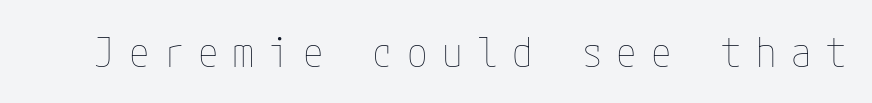
Q: Is the text bold? A: No.
Q: Is the text italic (slanted)? A: No, it is upright.
Q: Is the text underlined? A: No.
Q: Is the spacing between letters normal or unusually wide? A: Unusually wide.
Q: Width (condensed, normal, or wide)? A: Condensed.
Q: Stroke contrast? A: Low.
Q: x-height? A: Medium.
